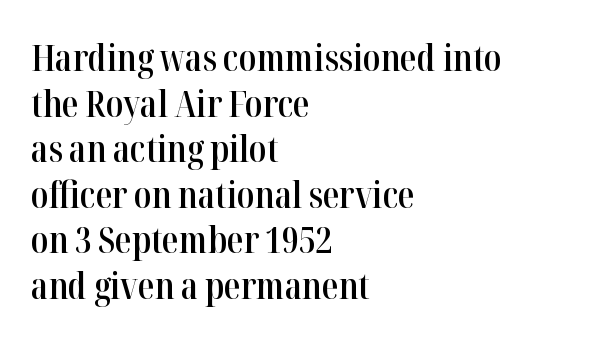
Descenders are the only things crossing below the line. Character widths vary here, with narrow letters taking less room than wide ones. A classic flush-left, rag-right setting is used for this passage. Firm but not heavy-handed strokes: this text is semibold. Vertical strokes here are truly vertical. Here the glyphs are tracked normally, forming tight word shapes.
